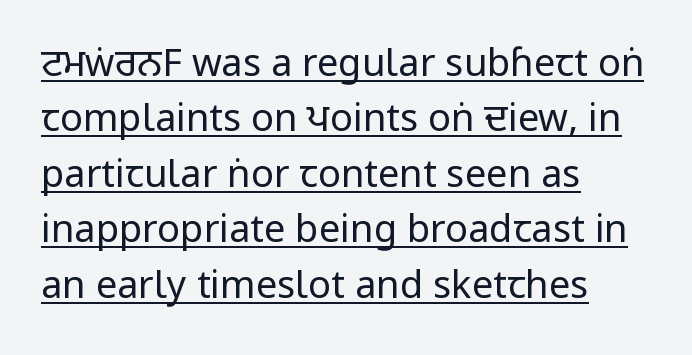
Q: Is the text bold? A: No.
Q: Is the text italic (slanted)? A: No, it is upright.
Q: Is the typeface a serif or a sans-serif typeface? A: Sans-serif.
Q: Is the text underlined? A: Yes.
Q: How is the paragraph aligned? A: Left-aligned.
Q: Is the spacing between letters normal or unusually wide? A: Normal.
Q: Is the spacing between lines tight, normal or loose? A: Normal.
Q: Width (condensed, normal, or wide)? A: Condensed.
Q: Stroke contrast? A: Low.
Q: x-height? A: Large.
Q: Monospaced? A: No.
